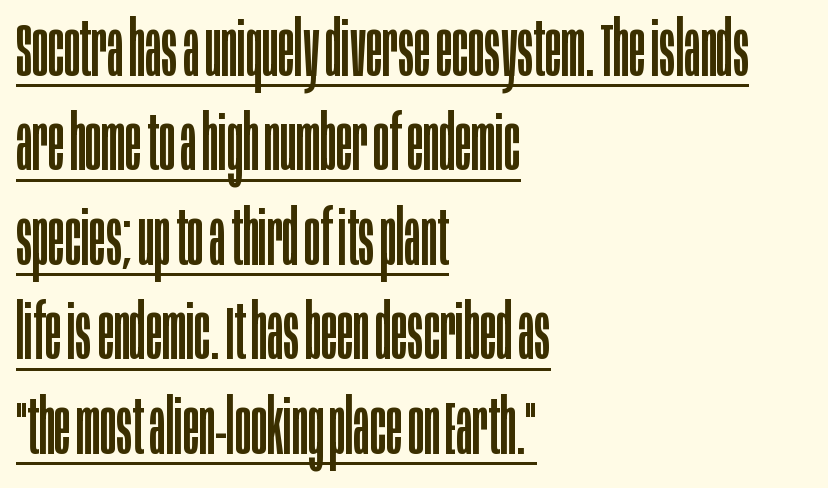
{"serif": "no", "italic": "no", "bold": "no", "weight": "regular", "width": "condensed", "stroke_contrast": "low", "x_height": "large", "monospaced": "no", "underline": "yes", "align": "left", "line_spacing": "normal", "line_spacing_ratio": 1.26, "letter_spacing": "normal", "letter_spacing_em": 0.0, "glyph_px": 75}
